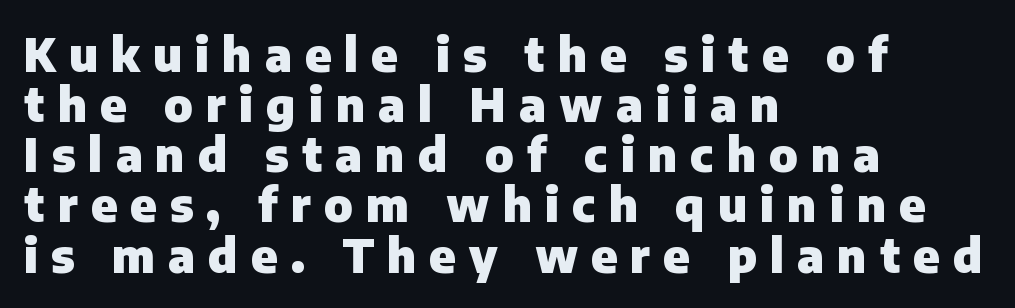
Serif or sans? Sans — the stroke terminals are bare. The space beneath each line is pristine and unruled. Between one letter and the next there's a generous, obvious gap. Vertical spacing — tight.
